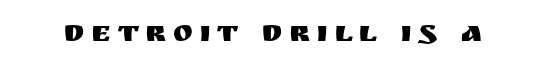
Proportional: the letters do not fall into vertical columns. In terms of letterform style, serifs are entirely absent. In terms of posture, this sample is upright. Anything drawn beneath the words? Only blank space. Caption: expanded tracking, letters set apart.
